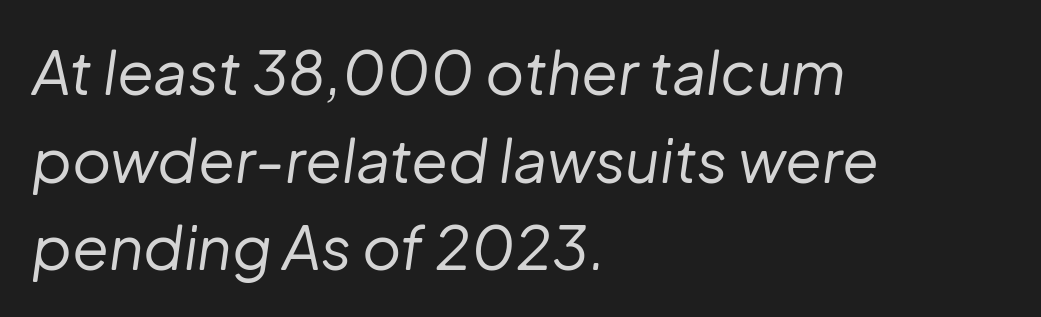
{"italic": "yes", "lean": "right", "slant_degrees": 8, "bold": "no", "weight": "regular", "width": "normal", "stroke_contrast": "low", "x_height": "medium", "monospaced": "no", "underline": "no", "align": "left", "line_spacing": "normal", "line_spacing_ratio": 1.46, "letter_spacing": "normal", "letter_spacing_em": 0.0, "glyph_px": 60}
